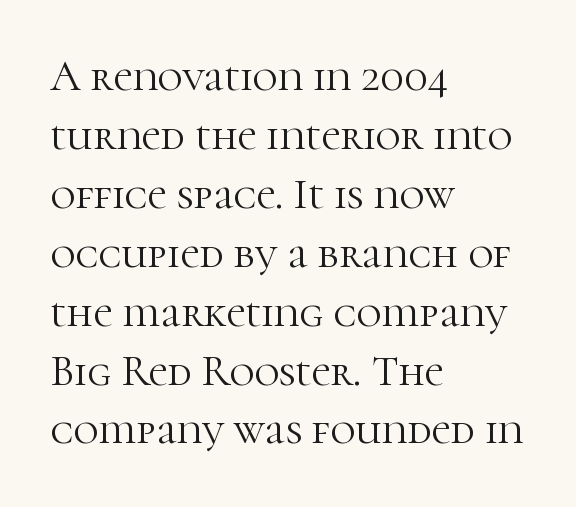
The rows are spaced the way most documents space them. Spacing verdict: proportional, widths tailored to each character. Check where the strokes stop: tiny serifs finish them off. Line starts are locked; line ends wander.
